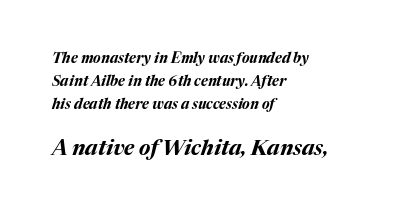
Q: Is the text bold? A: Yes.
Q: Is the text italic (slanted)? A: Yes, it leans right by about 17 degrees.
Q: Is the text underlined? A: No.
Q: How is the paragraph aligned? A: Left-aligned.
Q: Is the spacing between letters normal or unusually wide? A: Normal.
Q: Is the spacing between lines tight, normal or loose? A: Normal.
Q: Which block of text is set in a larger size, the first (top) or the second (bottom)? A: The second (bottom) one.
